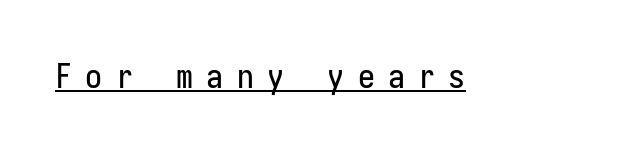
The image shows 34 px condensed sans-serif type, upright; set unusually wide letter spacing (+0.39 em), underlined; low stroke contrast and a medium x-height.
